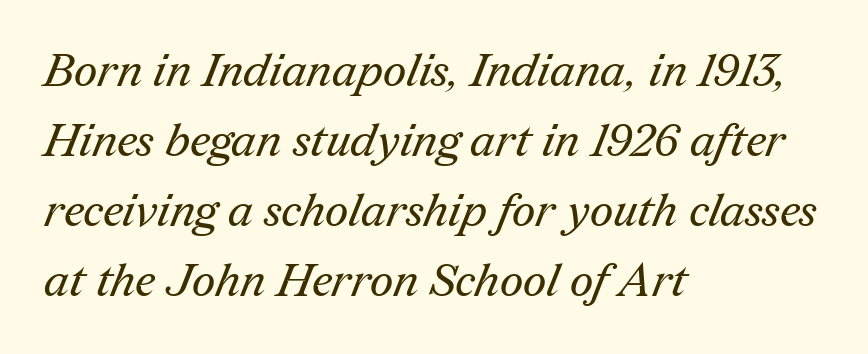
The image shows 46 px regular-weight serif type; set left-aligned, normal line spacing (1.52x), normal letter spacing, not underlined; medium stroke contrast and a medium x-height.
